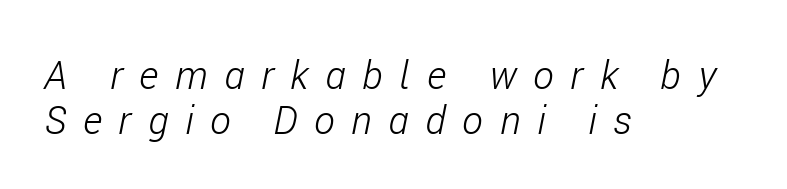
This is oblique type, the kind used for emphasis or titles. Vertical stems look standard width or narrower in stroke. This sample is left-justified, so line endings fall wherever the words run out. Short note: letters widely spaced. You could not count columns in this text — the font is proportionally spaced.
